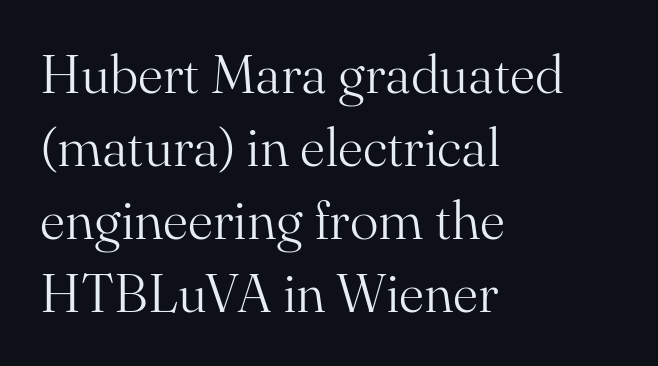
Vertical spacing — default. Reading down the block, your eye returns to a fixed left position each line. Observe the ordinary spacing: letters are neighbours, not strangers. This sample uses a serif face. Stroke mass is kept to a normal reading level or below.
